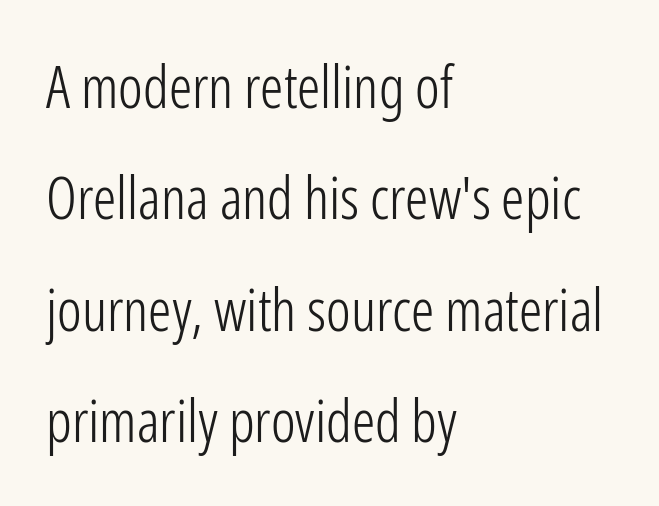
The image shows 58 px light, condensed sans-serif type, upright; set left-aligned, loose line spacing (1.92x), normal letter spacing, not underlined; low stroke contrast and a medium x-height.
